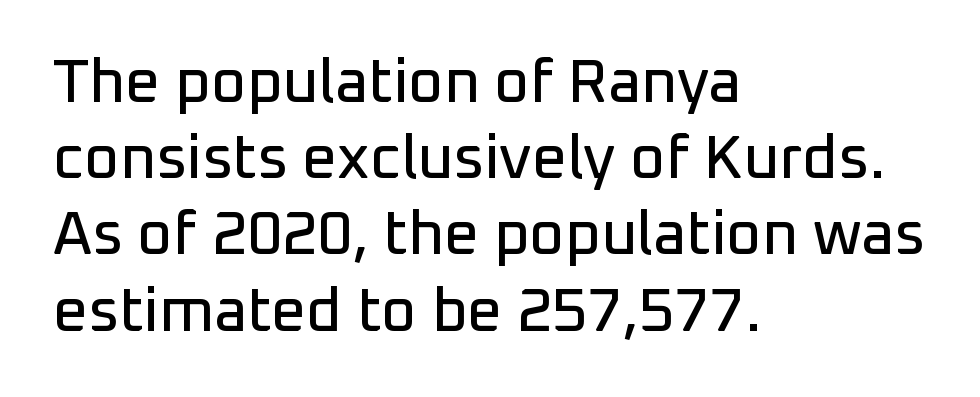
Q: Is the text italic (slanted)? A: No, it is upright.
Q: Is the typeface a serif or a sans-serif typeface? A: Sans-serif.
Q: Is the text underlined? A: No.
Q: How is the paragraph aligned? A: Left-aligned.
Q: Is the spacing between letters normal or unusually wide? A: Normal.
Q: Is the spacing between lines tight, normal or loose? A: Normal.
Q: Width (condensed, normal, or wide)? A: Normal.
Q: Stroke contrast? A: Low.
Q: x-height? A: Medium.
Q: Monospaced? A: No.
